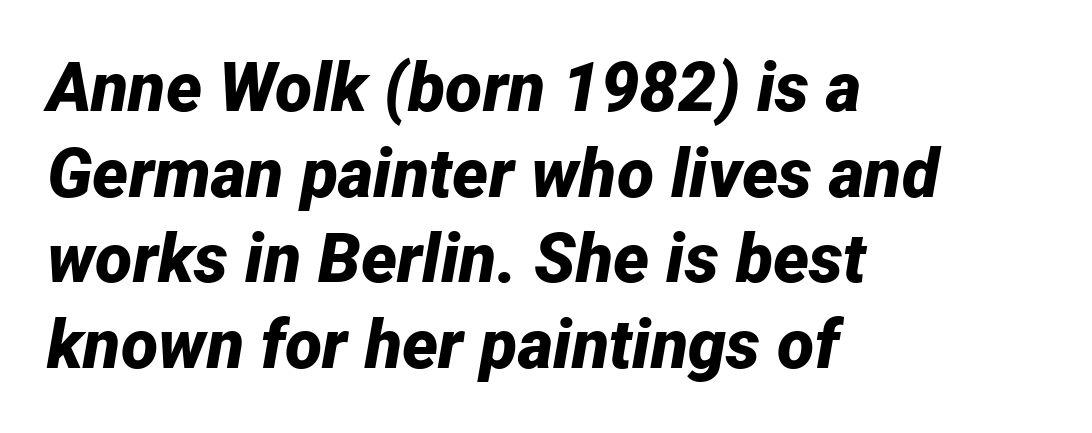
{"italic": "yes", "lean": "right", "slant_degrees": 12, "bold": "yes", "weight": "bold", "width": "normal", "stroke_contrast": "low", "x_height": "medium", "monospaced": "no", "underline": "no", "align": "left", "line_spacing": "normal", "line_spacing_ratio": 1.26, "letter_spacing": "normal", "letter_spacing_em": 0.0, "glyph_px": 68}
